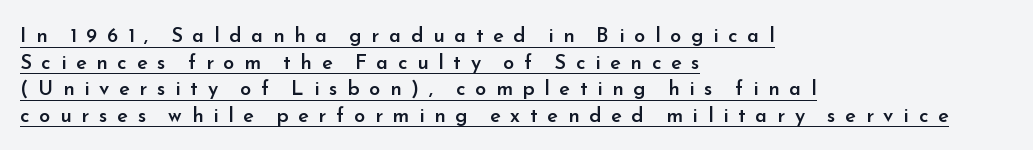
Ascenders rise straight up at ninety degrees. The rendering uses the underline text-decoration. A typesetter would call this heavily tracked-out type. Regarding leading, the lines here are spaced in the standard way. Heft: intermediate — a semibold.
